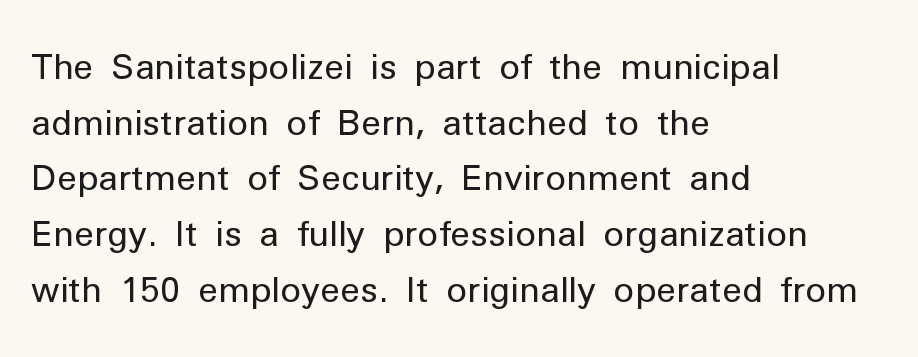
The image shows 35 px regular-weight sans-serif type, upright; set left-aligned, normal line spacing (1.59x), normal letter spacing, not underlined; low stroke contrast and a medium x-height.
